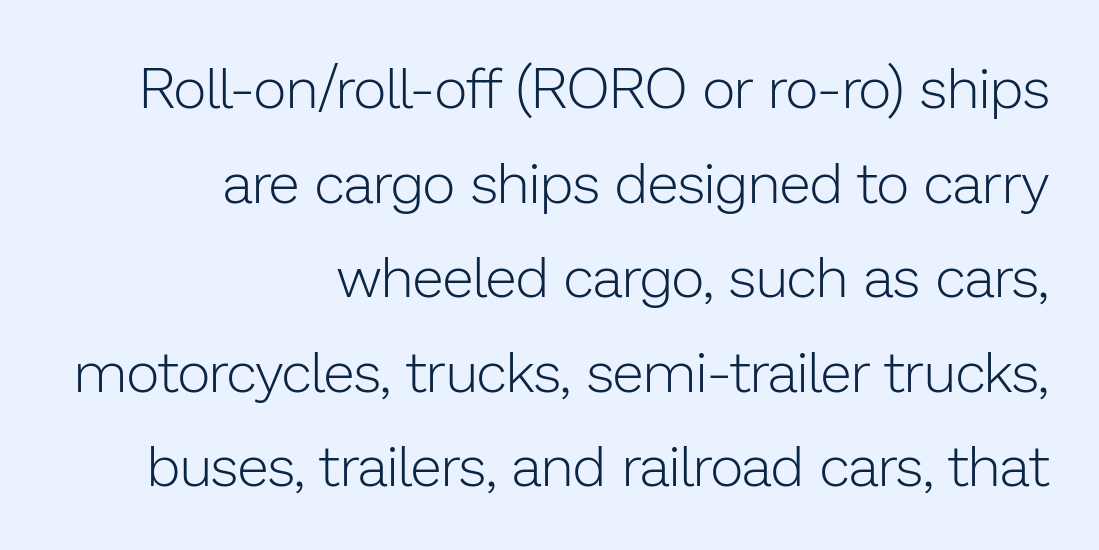
Horizontally, the lines are justified to the trailing edge only. Is this a heavy cut? Hardly; it is regular or lighter. The zone under the glyphs is completely vacant. Regarding serifs, this sample does without them. One glance says typical: line gaps are just what's usual. Is there any slant? The stems are plumb.
